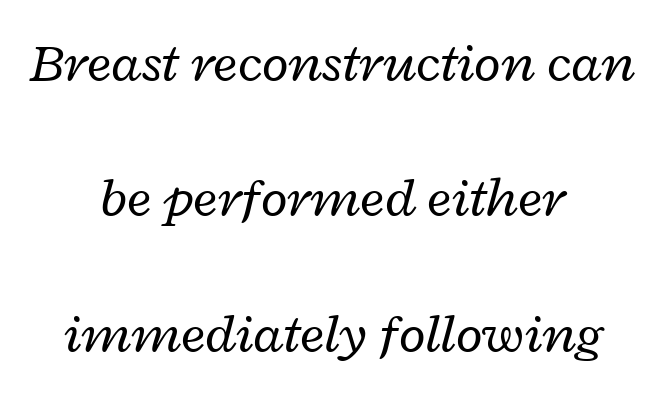
Q: Is the text bold? A: No.
Q: Is the text italic (slanted)? A: Yes, it leans right by about 12 degrees.
Q: Is the text underlined? A: No.
Q: How is the paragraph aligned? A: Centered.
Q: Is the spacing between letters normal or unusually wide? A: Normal.
Q: Is the spacing between lines tight, normal or loose? A: Loose.
Q: Width (condensed, normal, or wide)? A: Wide.
Q: Stroke contrast? A: Low.
Q: x-height? A: Medium.
Q: Monospaced? A: No.
